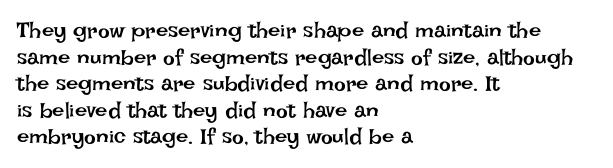
Q: Is the text bold? A: No.
Q: Is the text italic (slanted)? A: No, it is upright.
Q: Is the text underlined? A: No.
Q: How is the paragraph aligned? A: Left-aligned.
Q: Is the spacing between letters normal or unusually wide? A: Normal.
